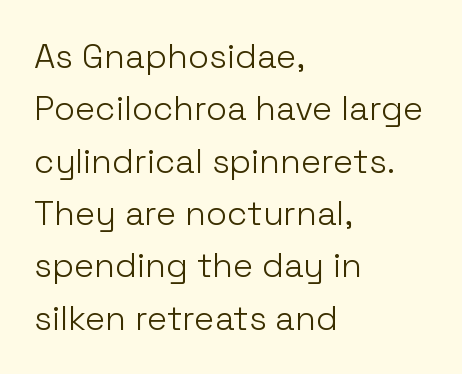
Q: Is the text bold? A: No.
Q: Is the text italic (slanted)? A: No, it is upright.
Q: Is the typeface a serif or a sans-serif typeface? A: Sans-serif.
Q: Is the text underlined? A: No.
Q: How is the paragraph aligned? A: Left-aligned.
Q: Is the spacing between letters normal or unusually wide? A: Normal.
Q: Is the spacing between lines tight, normal or loose? A: Normal.
Q: Width (condensed, normal, or wide)? A: Normal.
Q: Stroke contrast? A: Low.
Q: x-height? A: Medium.
Q: Monospaced? A: No.
